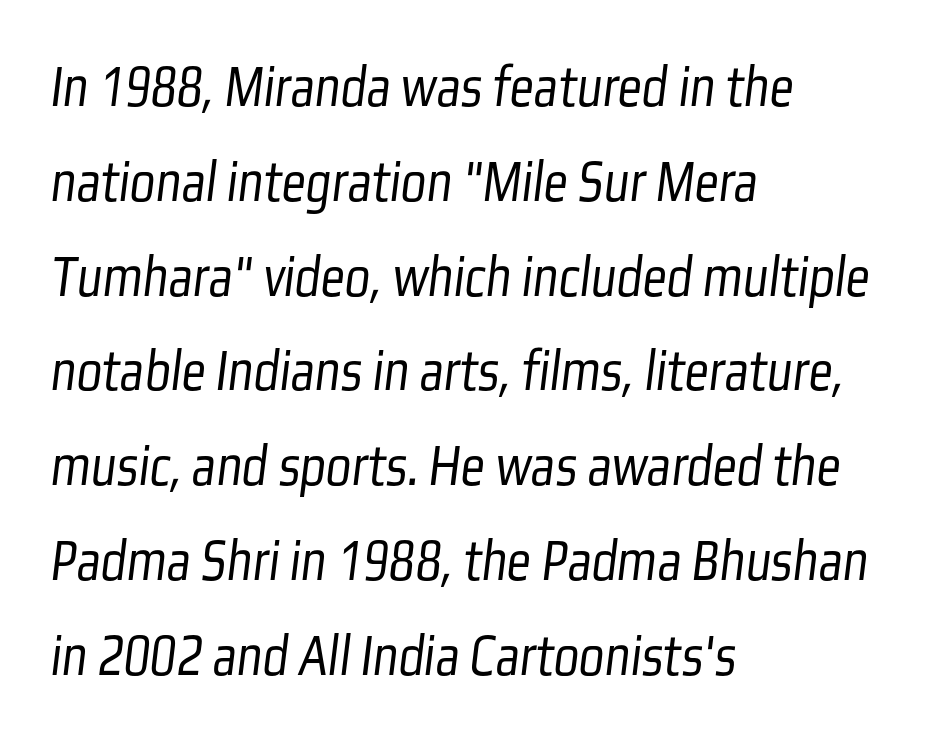
The image shows 60 px light, condensed sans-serif type; set left-aligned, normal line spacing (1.58x), normal letter spacing, not underlined; low stroke contrast and a medium x-height.
